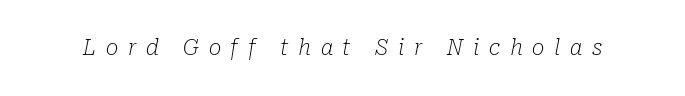
Stroke mass is kept to a normal reading level or below. The horizontal fit of the characters is loose and conspicuously gappy. Words float on clear page, feet unadorned. When letters slant like this, we call the style italic.
